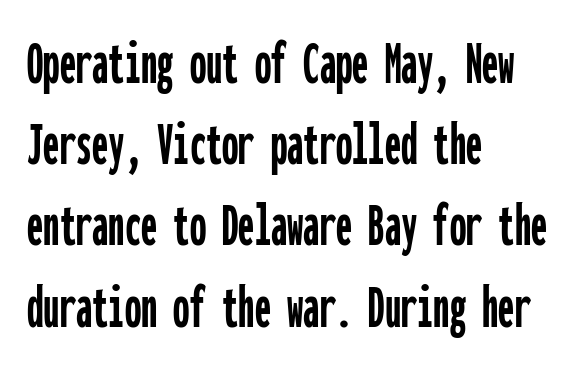
Q: Is the text italic (slanted)? A: No, it is upright.
Q: Is the typeface a serif or a sans-serif typeface? A: Sans-serif.
Q: Is the text underlined? A: No.
Q: How is the paragraph aligned? A: Left-aligned.
Q: Is the spacing between letters normal or unusually wide? A: Normal.
Q: Is the spacing between lines tight, normal or loose? A: Normal.
Q: Width (condensed, normal, or wide)? A: Condensed.
Q: Stroke contrast? A: Low.
Q: x-height? A: Medium.
Q: Monospaced? A: Yes.
